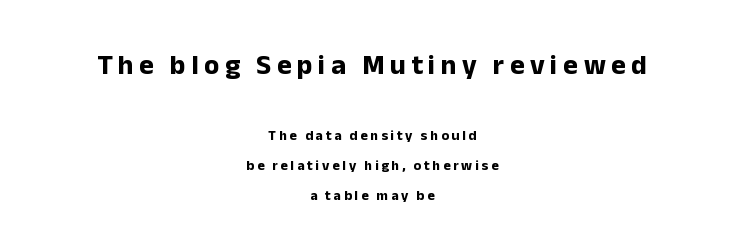
Summary of vertical rhythm: relaxed, with wide interline spacing. A centered setting, common on invitations and titles, is used for this passage. Spacing between characters has been opened up far beyond the box default. Letterform terminals end flat and unadorned throughout the passage. Letters rest on an invisible, unmarked baseline. What weight is shown? A full bold with thick strokes.
